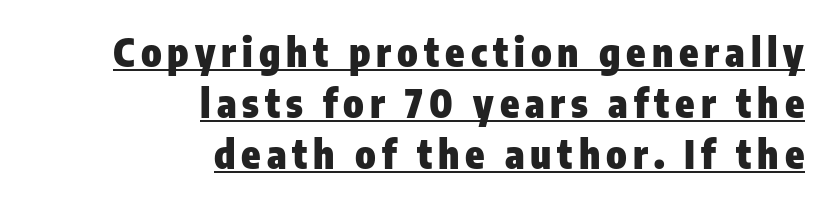
Q: Is the text bold? A: Yes.
Q: Is the text italic (slanted)? A: No, it is upright.
Q: Is the typeface a serif or a sans-serif typeface? A: Sans-serif.
Q: Is the text underlined? A: Yes.
Q: How is the paragraph aligned? A: Right-aligned.
Q: Is the spacing between lines tight, normal or loose? A: Normal.
Q: Width (condensed, normal, or wide)? A: Condensed.
Q: Stroke contrast? A: Low.
Q: x-height? A: Medium.
Q: Monospaced? A: No.
